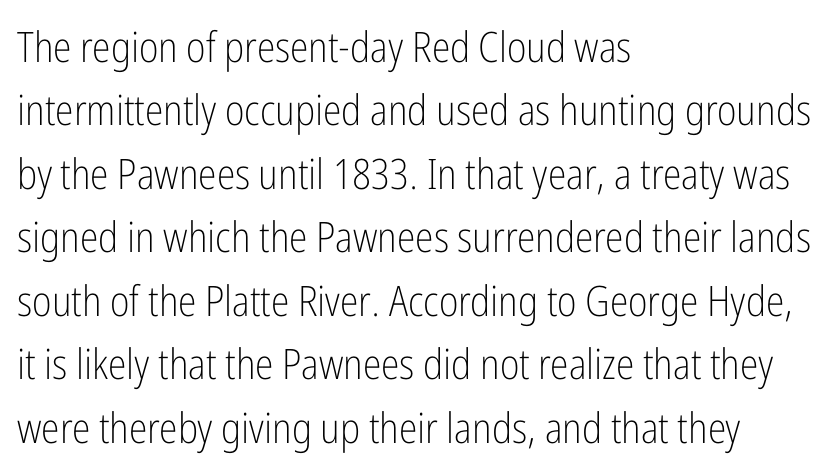
This reads as an unemphasized weight, regular at the heaviest. Line beginnings align vertically; line endings do not. The designer went with a sans here, leaving each stem footless. When letters stand straight like this, we call the style roman or upright. Does the leading feel generous? No, just average.
